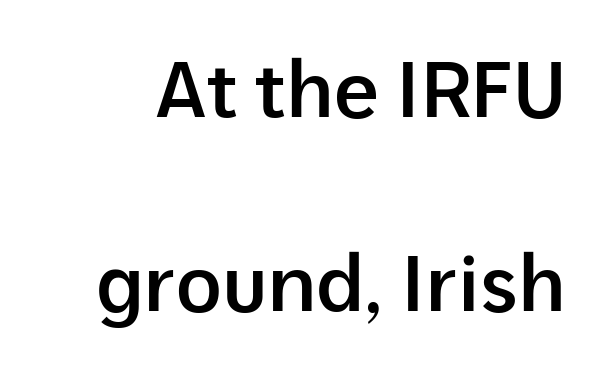
{"serif": "no", "italic": "no", "bold": "semi", "weight": "semibold", "width": "normal", "stroke_contrast": "low", "x_height": "medium", "monospaced": "no", "underline": "no", "line_spacing": "loose", "line_spacing_ratio": 2.45, "letter_spacing": "normal", "letter_spacing_em": 0.0, "glyph_px": 79}
